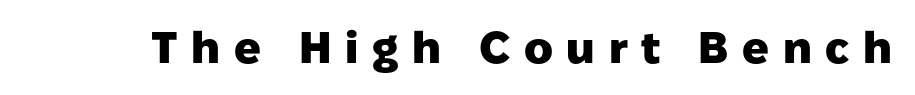
Q: Is the text bold? A: Yes.
Q: Is the text italic (slanted)? A: No, it is upright.
Q: Is the typeface a serif or a sans-serif typeface? A: Sans-serif.
Q: Is the text underlined? A: No.
Q: Is the spacing between letters normal or unusually wide? A: Unusually wide.
Q: Width (condensed, normal, or wide)? A: Normal.
Q: Stroke contrast? A: Low.
Q: x-height? A: Medium.
Q: Monospaced? A: No.
